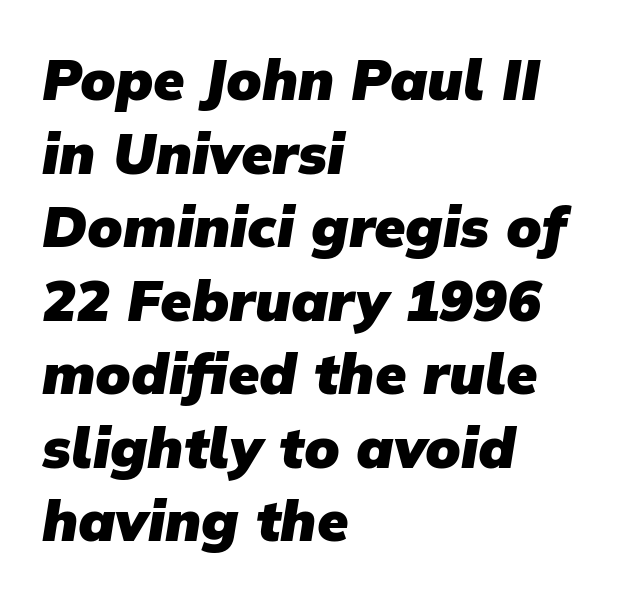
The image shows 57 px heavy sans-serif type; set left-aligned, normal line spacing (1.29x), normal letter spacing, not underlined; low stroke contrast and a medium x-height.
